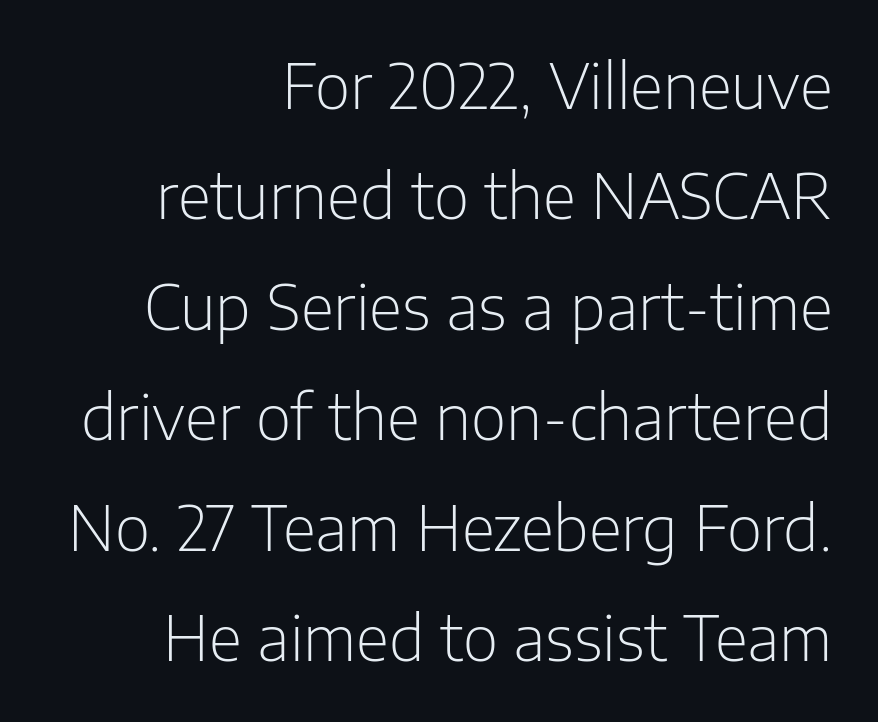
The letterforms sit shoulder to shoulder at normal distance. To sum up the face: it is a sans, with no serifs. Each letter keeps its own natural width here, so spacing adapts to shape. Caption: multi-line text, flush right, ragged left.
